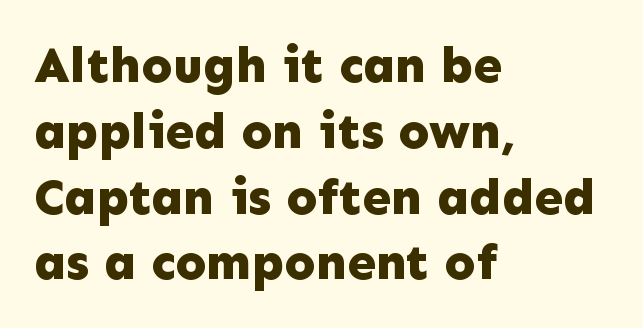
Q: Is the text bold? A: Yes.
Q: Is the text italic (slanted)? A: No, it is upright.
Q: Is the typeface a serif or a sans-serif typeface? A: Sans-serif.
Q: Is the text underlined? A: No.
Q: How is the paragraph aligned? A: Left-aligned.
Q: Is the spacing between letters normal or unusually wide? A: Normal.
Q: Is the spacing between lines tight, normal or loose? A: Normal.
Q: Width (condensed, normal, or wide)? A: Normal.
Q: Stroke contrast? A: Low.
Q: x-height? A: Medium.
Q: Monospaced? A: No.
